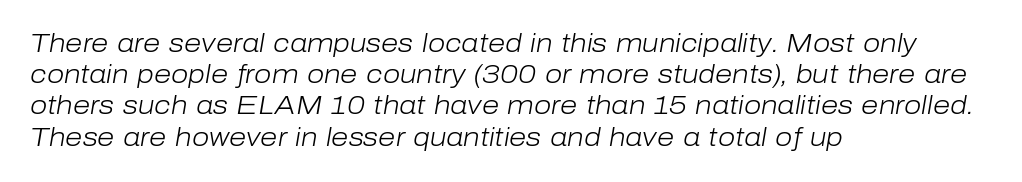
How are the letters spaced? Ordinarily, with no added tracking. The typography opts for an oblique posture over an upright one. Nothing heavy about these letters — not bold at all. Successive baselines arrive at the customary interval. The words here are not underlined. A classic flush-left, rag-right setting is used for this passage.
